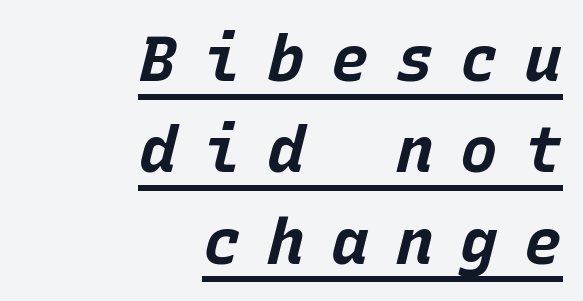
Q: Is the text bold? A: Yes.
Q: Is the text italic (slanted)? A: Yes, it leans right by about 15 degrees.
Q: Is the text underlined? A: Yes.
Q: How is the paragraph aligned? A: Right-aligned.
Q: Is the spacing between letters normal or unusually wide? A: Unusually wide.
Q: Is the spacing between lines tight, normal or loose? A: Normal.
Q: Width (condensed, normal, or wide)? A: Normal.
Q: Stroke contrast? A: Low.
Q: x-height? A: Large.
Q: Monospaced? A: Yes.
